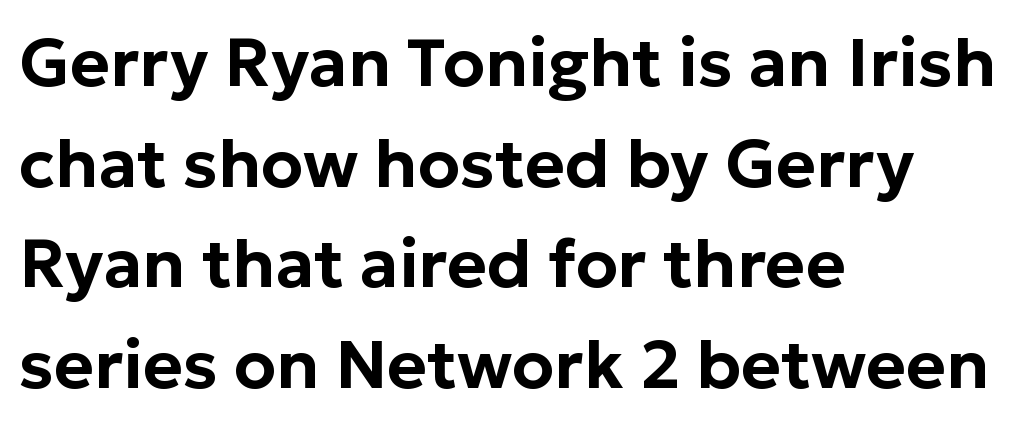
Here the designer chose a conventional face with non-uniform glyph widths. Grotesque or geometric, the face here clearly has no serifs. These lines are set flush left with a ragged right edge. The typography opts for an upright posture over an oblique one.
